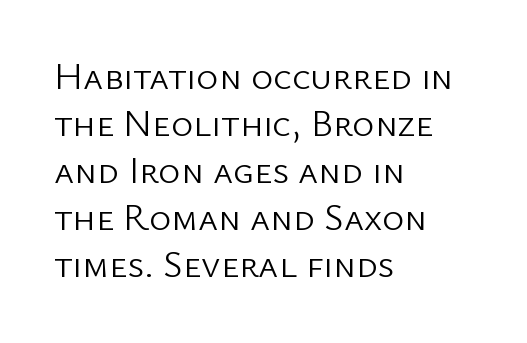
{"serif": "no", "italic": "no", "bold": "no", "weight": "light", "width": "normal", "stroke_contrast": "low", "x_height": "medium", "monospaced": "no", "underline": "no", "align": "left", "line_spacing_ratio": 1.24, "letter_spacing": "normal", "letter_spacing_em": 0.0, "glyph_px": 38}
